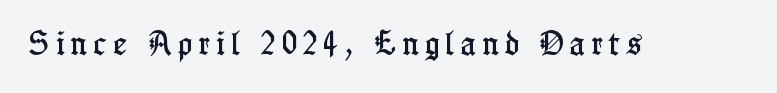
{"italic": "no", "underline": "no", "letter_spacing": "wide", "letter_spacing_em": 0.26, "glyph_px": 26}
